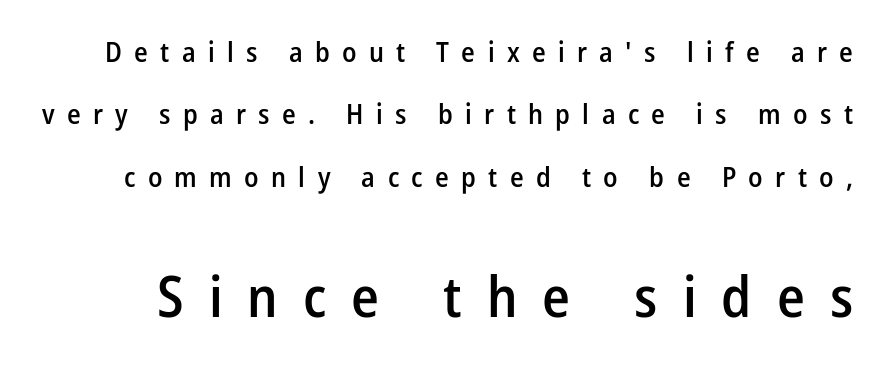
Nobody drew a line under any word here. Each letter keeps its own natural width here, so spacing adapts to shape. What weight is shown? A semibold, between regular and bold. The letters in the lower block stand taller than those in the block above.
